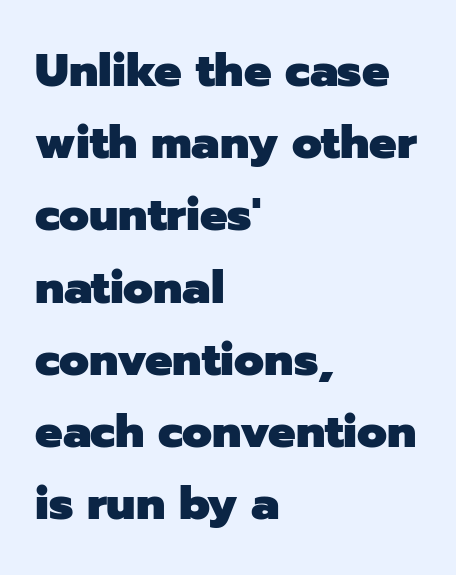
{"serif": "no", "italic": "no", "bold": "yes", "weight": "heavy", "width": "normal", "stroke_contrast": "low", "x_height": "medium", "monospaced": "no", "underline": "no", "align": "left", "line_spacing": "normal", "line_spacing_ratio": 1.57, "letter_spacing": "normal", "letter_spacing_em": 0.0, "glyph_px": 46}
